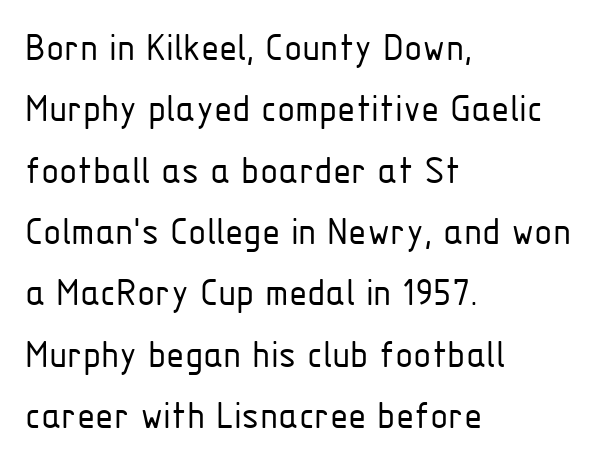
Do the letters lean? They stand straight. One glance says typical: line gaps are just what's usual. Note the varied advance widths — an 'i' is clearly narrower than an 'm'. The tracking reads as untouched default to a designer's eye.
